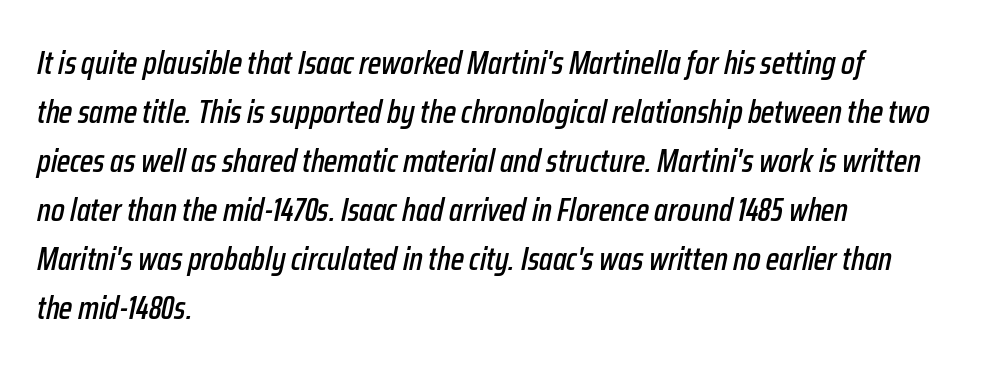
The image shows 32 px condensed type, italic (leaning right); set left-aligned, normal line spacing (1.53x), normal letter spacing, not underlined; low stroke contrast and a medium x-height.
